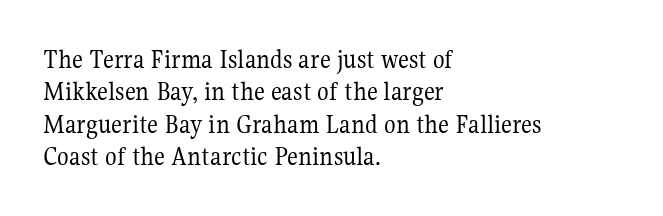
The image shows 27 px text type, upright; set left-aligned, line spacing 1.2x, normal letter spacing, not underlined.
